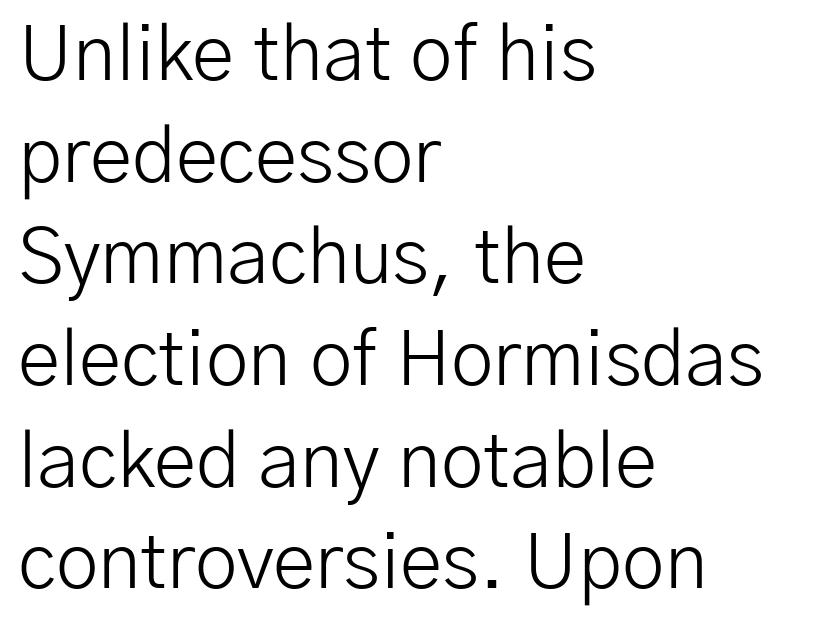
The letters advance in unequal steps, a hallmark of proportional type. The face used here is rendered with its standard letterfit. The passage is arranged the way most books set body copy — flush left. Think standard paragraph weight, or any step lighter than that.
